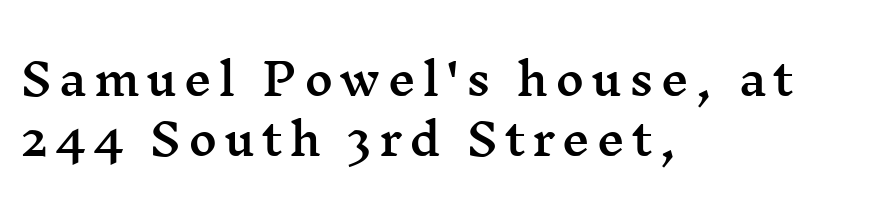
The rendering anchors every line to the left-hand side. Unmarked baselines from the first word to the last. Line spacing here is normal. Quick note: not italic, upright. Here the designer chose a conventional face with non-uniform glyph widths.
